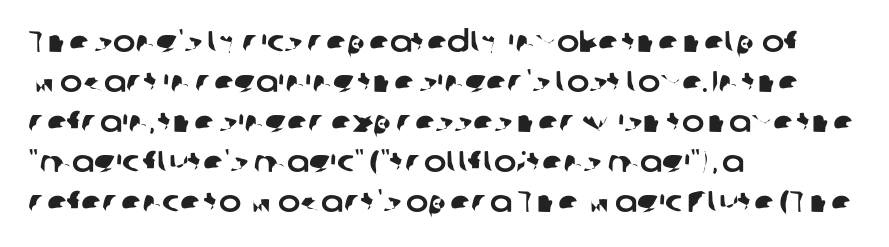
{"serif": "no", "width": "normal", "stroke_contrast": "low", "x_height": "medium", "monospaced": "no", "underline": "no", "align": "left", "line_spacing": "normal", "line_spacing_ratio": 1.33, "letter_spacing": "normal", "letter_spacing_em": 0.0, "glyph_px": 30}
